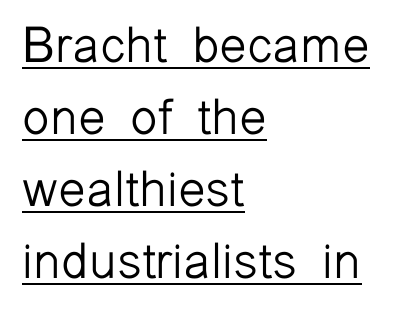
Proportional: the letters do not fall into vertical columns. Bold? No — there's no thickening of the strokes. Unlike italic type, these characters show no tilt at all. Leading matches the norm, producing a regular column. The typeface chosen for these lines omits serifs. Caption: multi-line text, flush left, ragged right.
